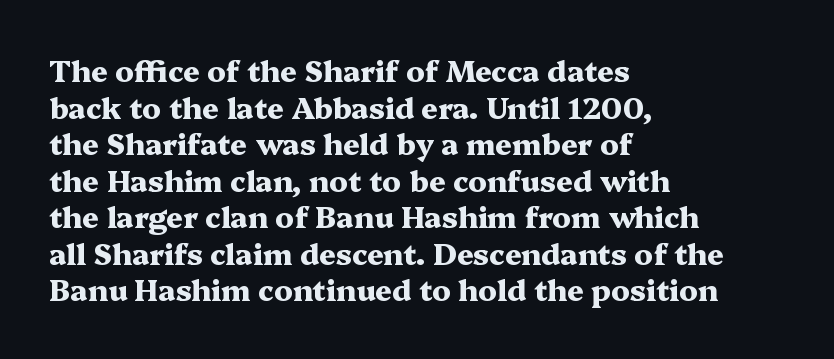
Q: Is the text bold? A: Yes.
Q: Is the text italic (slanted)? A: No, it is upright.
Q: Is the typeface a serif or a sans-serif typeface? A: Serif.
Q: Is the text underlined? A: No.
Q: How is the paragraph aligned? A: Left-aligned.
Q: Is the spacing between letters normal or unusually wide? A: Normal.
Q: Is the spacing between lines tight, normal or loose? A: Normal.
Q: Width (condensed, normal, or wide)? A: Wide.
Q: Stroke contrast? A: Medium.
Q: x-height? A: Medium.
Q: Monospaced? A: No.
